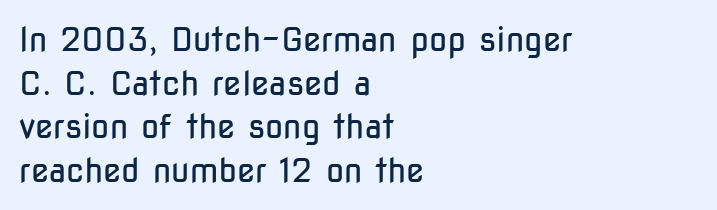
In terms of letterspacing, this is plain default setting. Successive baselines arrive at the customary interval. You could not count columns in this text — the font is proportionally spaced. This is the regular roman posture of the typeface. Unlike a traditional serif, this face leaves its strokes unadorned. Counters stay open thanks to moderate or lighter strokes.
